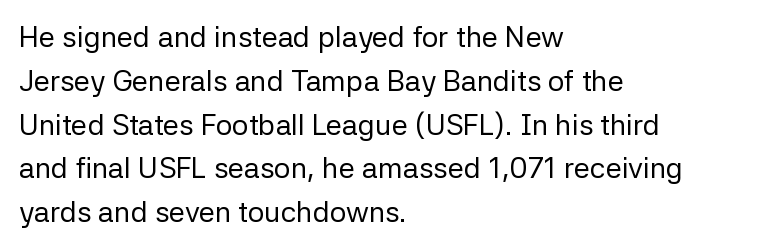
{"serif": "no", "italic": "no", "bold": "no", "weight": "regular", "width": "normal", "stroke_contrast": "low", "x_height": "medium", "monospaced": "no", "underline": "no", "align": "left", "line_spacing": "normal", "line_spacing_ratio": 1.51, "letter_spacing": "normal", "letter_spacing_em": 0.0, "glyph_px": 29}
